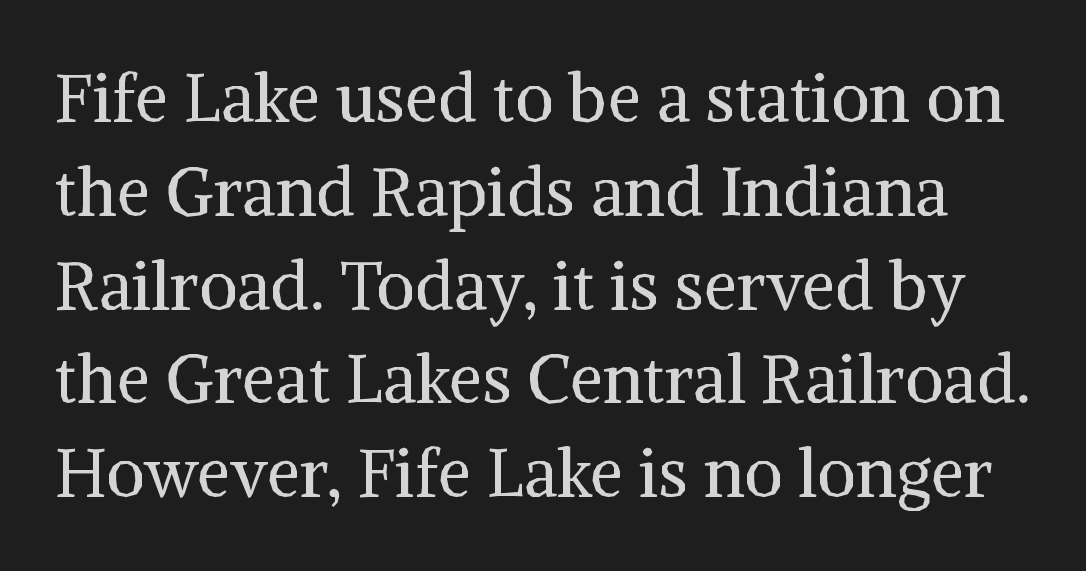
No italicization has been applied; the sample stays upright. Honestly, there is no underline to notice here at all. No chunkiness to these letters — they're not bold. You can tell from the footed stems that serif type was used.
